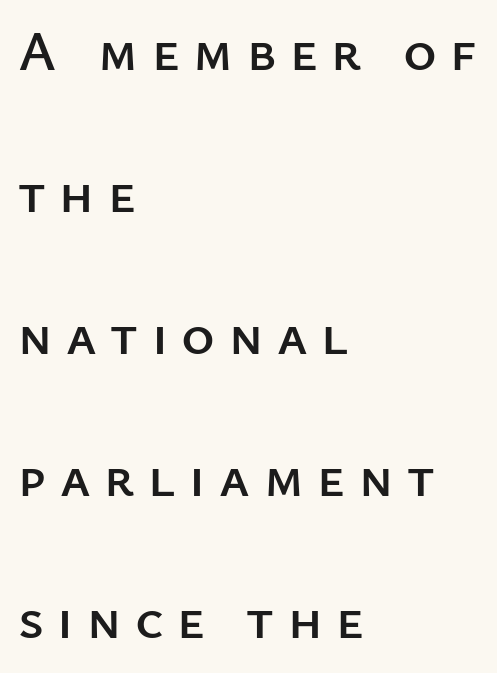
Q: Is the text italic (slanted)? A: No, it is upright.
Q: Is the typeface a serif or a sans-serif typeface? A: Sans-serif.
Q: Is the text underlined? A: No.
Q: How is the paragraph aligned? A: Left-aligned.
Q: Is the spacing between letters normal or unusually wide? A: Unusually wide.
Q: Is the spacing between lines tight, normal or loose? A: Loose.
Q: Width (condensed, normal, or wide)? A: Normal.
Q: Stroke contrast? A: Low.
Q: x-height? A: Medium.
Q: Monospaced? A: No.
